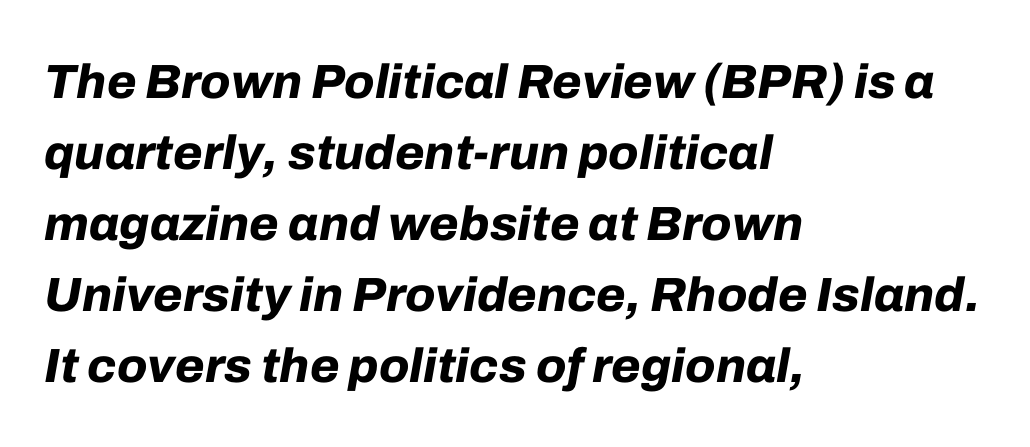
The image shows 48 px bold type, italic (leaning right); set left-aligned, normal line spacing (1.48x), normal letter spacing, not underlined; low stroke contrast and a medium x-height.
